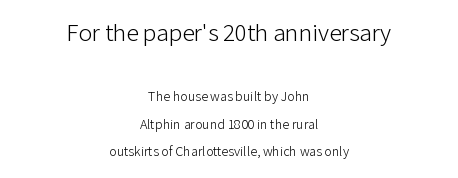
{"italic": "no", "bold": "no", "underline": "no", "align": "center", "line_spacing": "loose", "line_spacing_ratio": 1.99, "letter_spacing": "normal", "letter_spacing_em": 0.0, "larger_block": "first", "size_ratio": 1.79, "glyph_px": 25}
